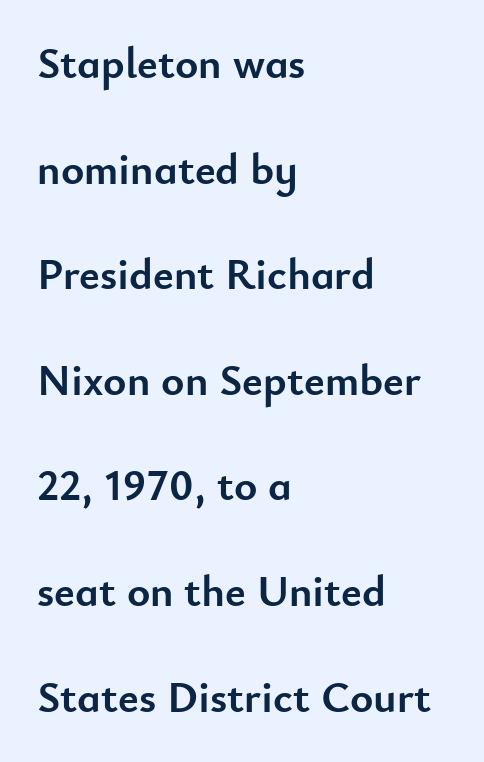
This block would shrink considerably if given ordinary leading; it's expanded now. Is this a fixed-width face? No — the glyphs have proportional, varying widths. Which margin do the lines hug? The left one — the right edge is uneven. A typesetter would call this zero additional tracking. Glance below the letters and you will spot only blank space. Nothing sits at the stroke ends, so this counts as sans-serif.
